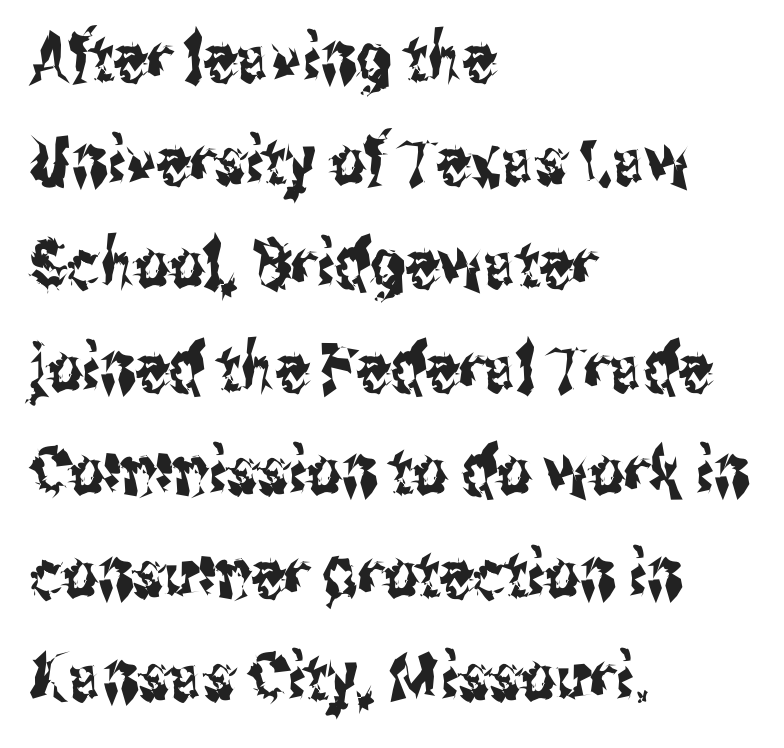
The image shows 67 px condensed sans-serif type, upright; set left-aligned, normal line spacing (1.54x), normal letter spacing, not underlined; medium stroke contrast and a medium x-height.
